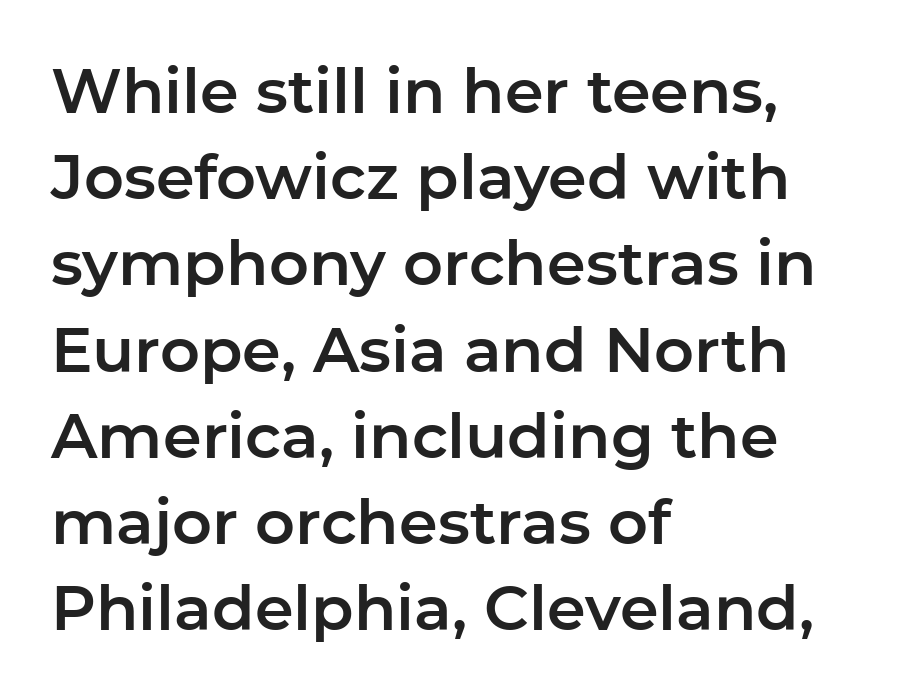
Q: Is the text italic (slanted)? A: No, it is upright.
Q: Is the typeface a serif or a sans-serif typeface? A: Sans-serif.
Q: Is the text underlined? A: No.
Q: How is the paragraph aligned? A: Left-aligned.
Q: Is the spacing between letters normal or unusually wide? A: Normal.
Q: Is the spacing between lines tight, normal or loose? A: Normal.
Q: Width (condensed, normal, or wide)? A: Normal.
Q: Stroke contrast? A: Low.
Q: x-height? A: Medium.
Q: Monospaced? A: No.
